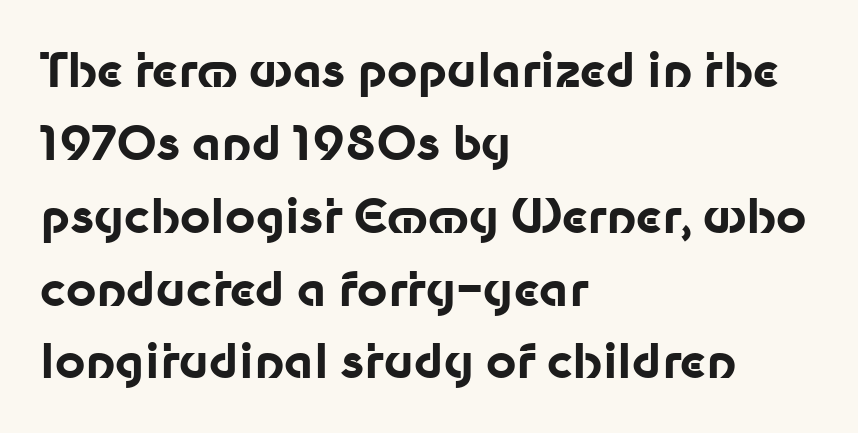
Q: Is the text bold? A: Yes.
Q: Is the text italic (slanted)? A: No, it is upright.
Q: Is the typeface a serif or a sans-serif typeface? A: Sans-serif.
Q: Is the text underlined? A: No.
Q: How is the paragraph aligned? A: Left-aligned.
Q: Is the spacing between letters normal or unusually wide? A: Normal.
Q: Is the spacing between lines tight, normal or loose? A: Normal.
Q: Width (condensed, normal, or wide)? A: Normal.
Q: Stroke contrast? A: Low.
Q: x-height? A: Medium.
Q: Monospaced? A: No.
